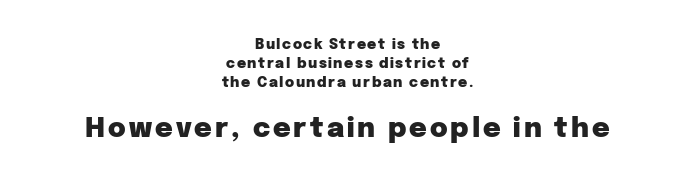
The image shows 27 px bold type, upright; set centered, normal line spacing (1.35x), not underlined; the second (bottom) block is 1.93x larger.
